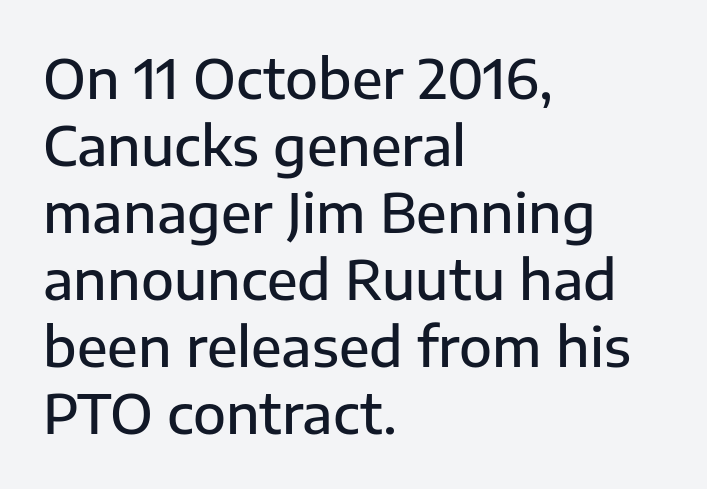
The image shows 54 px semibold sans-serif type, upright; set left-aligned, line spacing 1.24x, normal letter spacing, not underlined; low stroke contrast and a medium x-height.
